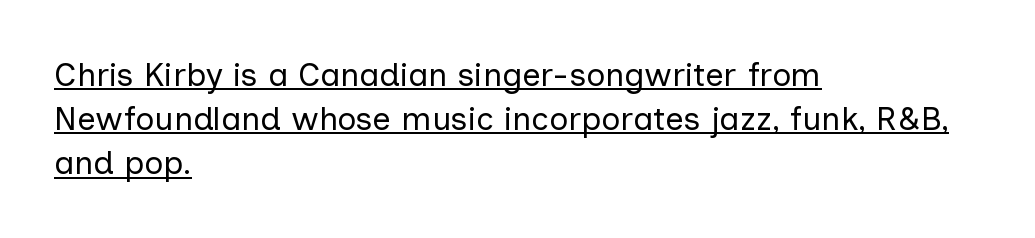
Q: Is the text bold? A: No.
Q: Is the text italic (slanted)? A: No, it is upright.
Q: Is the typeface a serif or a sans-serif typeface? A: Sans-serif.
Q: Is the text underlined? A: Yes.
Q: How is the paragraph aligned? A: Left-aligned.
Q: Is the spacing between letters normal or unusually wide? A: Normal.
Q: Is the spacing between lines tight, normal or loose? A: Normal.
Q: Width (condensed, normal, or wide)? A: Normal.
Q: Stroke contrast? A: Low.
Q: x-height? A: Medium.
Q: Monospaced? A: No.
